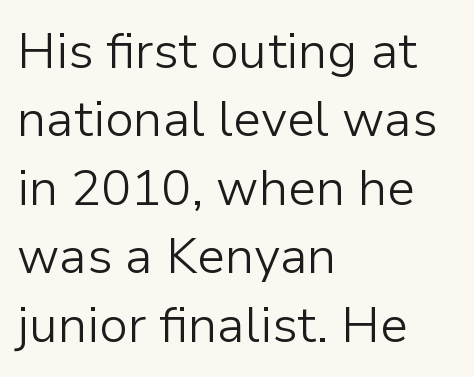
Q: Is the text bold? A: No.
Q: Is the text italic (slanted)? A: No, it is upright.
Q: Is the typeface a serif or a sans-serif typeface? A: Sans-serif.
Q: Is the text underlined? A: No.
Q: How is the paragraph aligned? A: Left-aligned.
Q: Is the spacing between letters normal or unusually wide? A: Normal.
Q: Is the spacing between lines tight, normal or loose? A: Normal.
Q: Width (condensed, normal, or wide)? A: Normal.
Q: Stroke contrast? A: Low.
Q: x-height? A: Medium.
Q: Monospaced? A: No.
